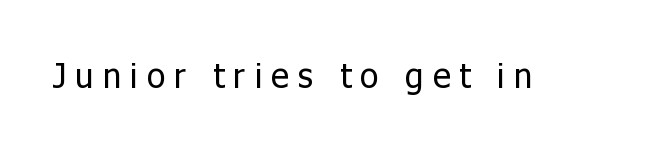
{"serif": "no", "italic": "no", "bold": "no", "weight": "regular", "width": "normal", "stroke_contrast": "low", "x_height": "medium", "monospaced": "no", "underline": "no", "letter_spacing": "wide", "letter_spacing_em": 0.27, "glyph_px": 34}
